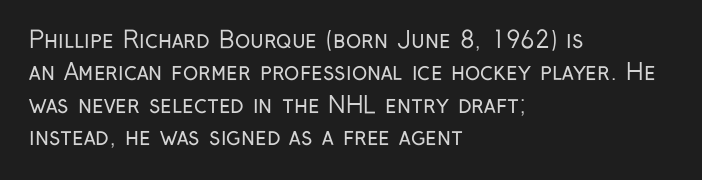
Q: Is the text bold? A: No.
Q: Is the text italic (slanted)? A: No, it is upright.
Q: Is the text underlined? A: No.
Q: How is the paragraph aligned? A: Left-aligned.
Q: Is the spacing between letters normal or unusually wide? A: Normal.
Q: Is the spacing between lines tight, normal or loose? A: Normal.
